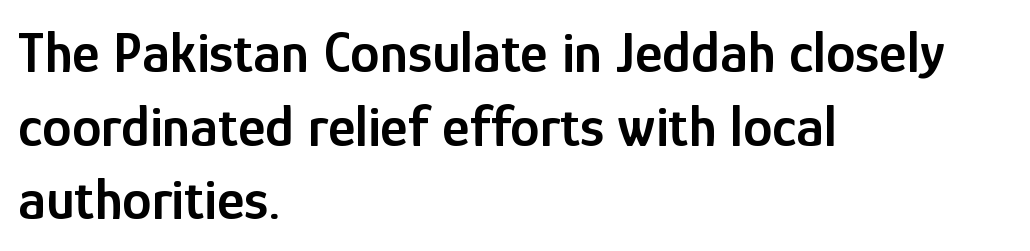
The image shows 59 px semibold, condensed sans-serif type, upright; set left-aligned, normal line spacing (1.25x), normal letter spacing, not underlined; low stroke contrast and a medium x-height.
